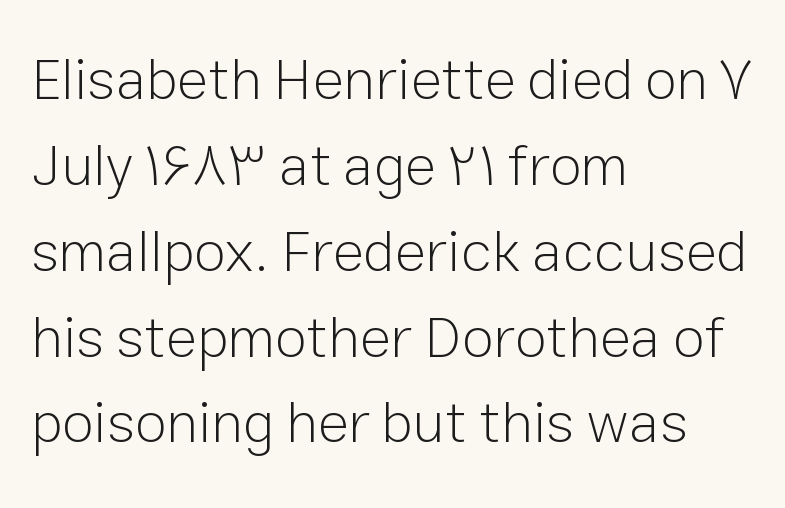
The image shows 58 px light sans-serif type, upright; set left-aligned, normal line spacing (1.48x), normal letter spacing, not underlined; low stroke contrast and a medium x-height.
